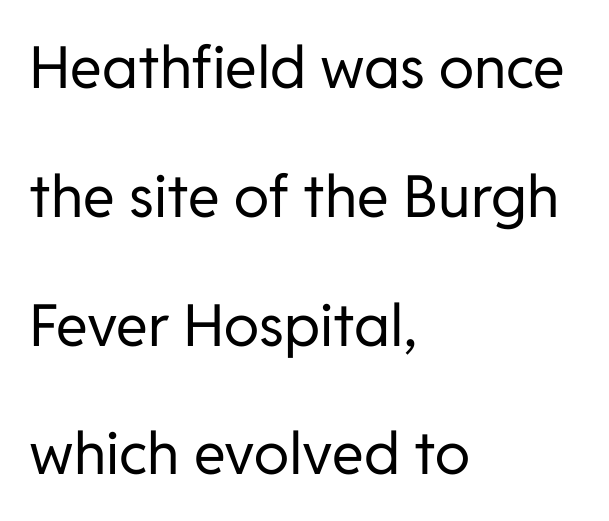
This rendering leaves character spacing at its baseline value. Observe the absence of serifs on each vertical stroke in this sample. Caption: multi-line text, flush left, ragged right. Loosely led — the rows are spread out. Check under the words: just untouched page. Letters have the restrained weight of plain body copy at most.
